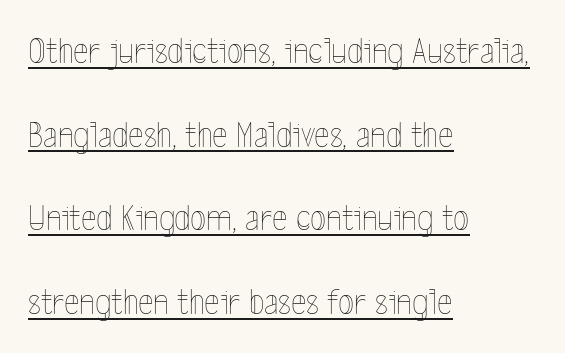
Stroke thickness stays within the range of a standard reading face or lighter. Varying glyph widths throughout — classic text-font behaviour. The letters sit at their default tracking, neither squeezed nor spread. Characters remain perfectly vertical along every line. In CSS terms this would be text-align: left.
